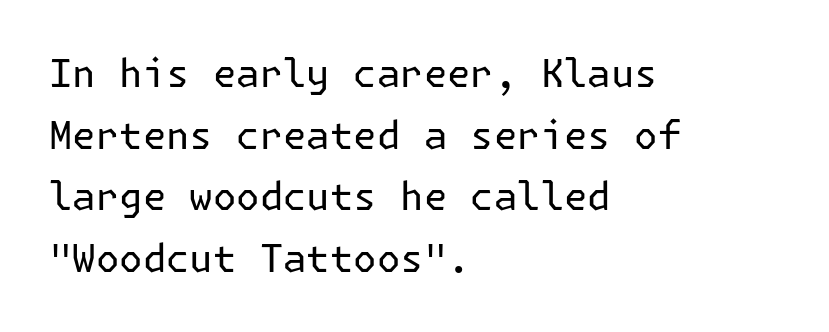
Q: Is the text bold? A: No.
Q: Is the text italic (slanted)? A: No, it is upright.
Q: Is the typeface a serif or a sans-serif typeface? A: Sans-serif.
Q: Is the text underlined? A: No.
Q: How is the paragraph aligned? A: Left-aligned.
Q: Is the spacing between letters normal or unusually wide? A: Normal.
Q: Is the spacing between lines tight, normal or loose? A: Normal.
Q: Width (condensed, normal, or wide)? A: Normal.
Q: Stroke contrast? A: Low.
Q: x-height? A: Medium.
